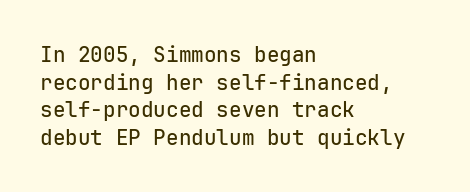
{"italic": "no", "underline": "no", "align": "left", "line_spacing": "normal", "line_spacing_ratio": 1.31, "letter_spacing": "normal", "letter_spacing_em": 0.0, "glyph_px": 21}
